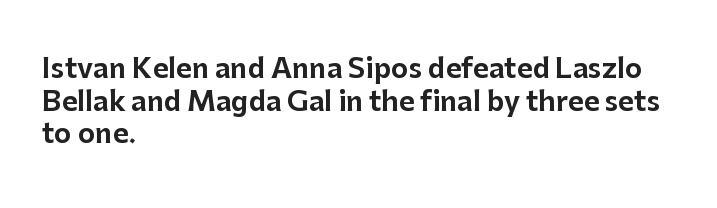
{"italic": "no", "underline": "no", "align": "left", "line_spacing_ratio": 1.21, "letter_spacing": "normal", "letter_spacing_em": 0.0, "glyph_px": 27}
